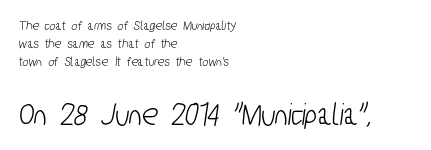
The image shows 33 px condensed sans-serif type; set left-aligned, normal line spacing (1.27x), normal letter spacing, not underlined; the second (bottom) block is 2.36x larger; low stroke contrast and a medium x-height.
